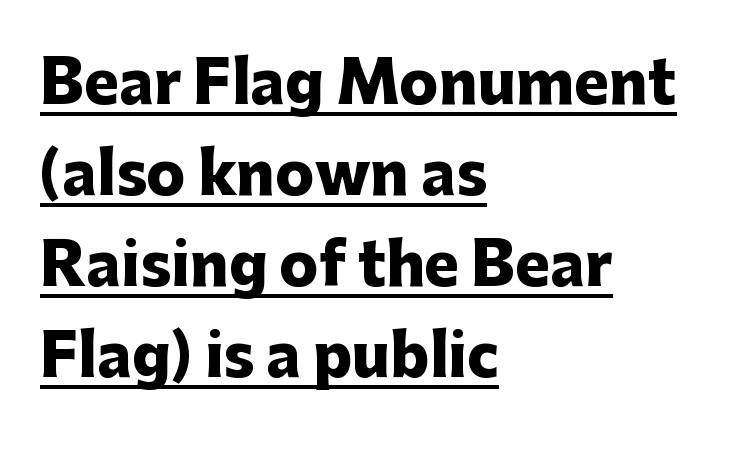
The image shows 58 px heavy sans-serif type, upright; set left-aligned, normal line spacing (1.57x), normal letter spacing, underlined; low stroke contrast and a medium x-height.
